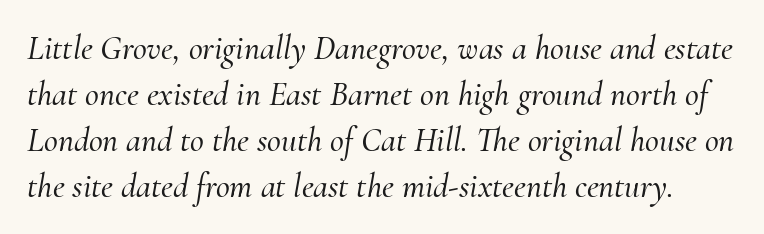
{"serif": "yes", "italic": "yes", "lean": "right", "slant_degrees": 10, "width": "normal", "stroke_contrast": "medium", "x_height": "small", "monospaced": "no", "underline": "no", "line_spacing": "normal", "line_spacing_ratio": 1.35, "letter_spacing": "normal", "letter_spacing_em": 0.0, "glyph_px": 34}
